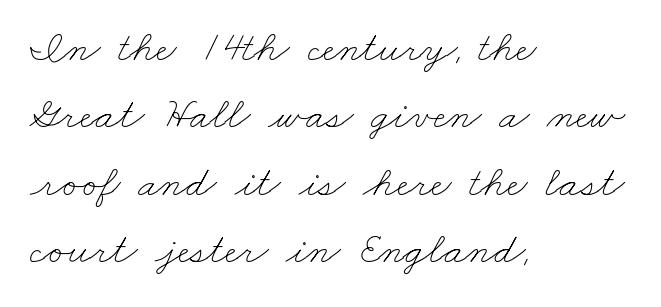
{"bold": "no", "weight": "thin", "width": "wide", "stroke_contrast": "low", "x_height": "small", "monospaced": "no", "underline": "no", "align": "left", "line_spacing": "normal", "line_spacing_ratio": 1.53, "letter_spacing": "normal", "letter_spacing_em": 0.0, "glyph_px": 44}
